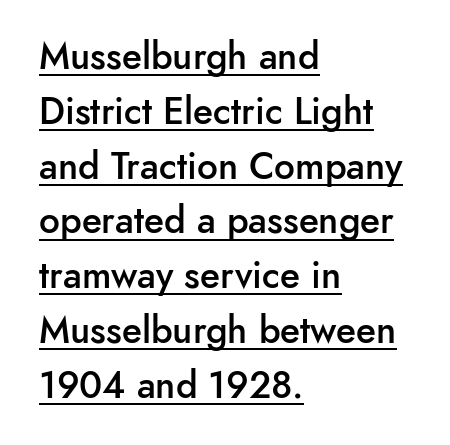
{"serif": "no", "italic": "no", "bold": "semi", "weight": "semibold", "width": "normal", "stroke_contrast": "low", "x_height": "small", "monospaced": "no", "underline": "yes", "align": "left", "line_spacing": "normal", "line_spacing_ratio": 1.48, "letter_spacing": "normal", "letter_spacing_em": 0.0, "glyph_px": 37}
